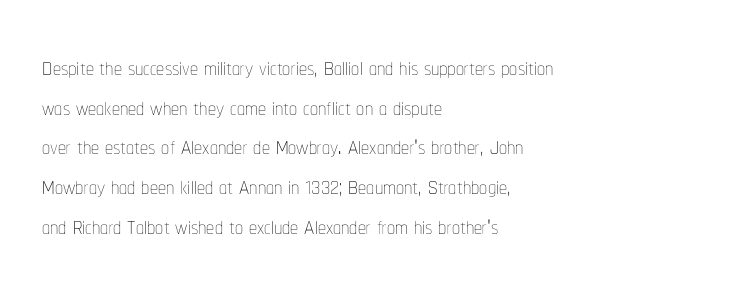
Q: Is the text bold? A: No.
Q: Is the text italic (slanted)? A: No, it is upright.
Q: Is the text underlined? A: No.
Q: How is the paragraph aligned? A: Left-aligned.
Q: Is the spacing between letters normal or unusually wide? A: Normal.
Q: Width (condensed, normal, or wide)? A: Condensed.
Q: Stroke contrast? A: Low.
Q: x-height? A: Medium.
Q: Monospaced? A: No.
